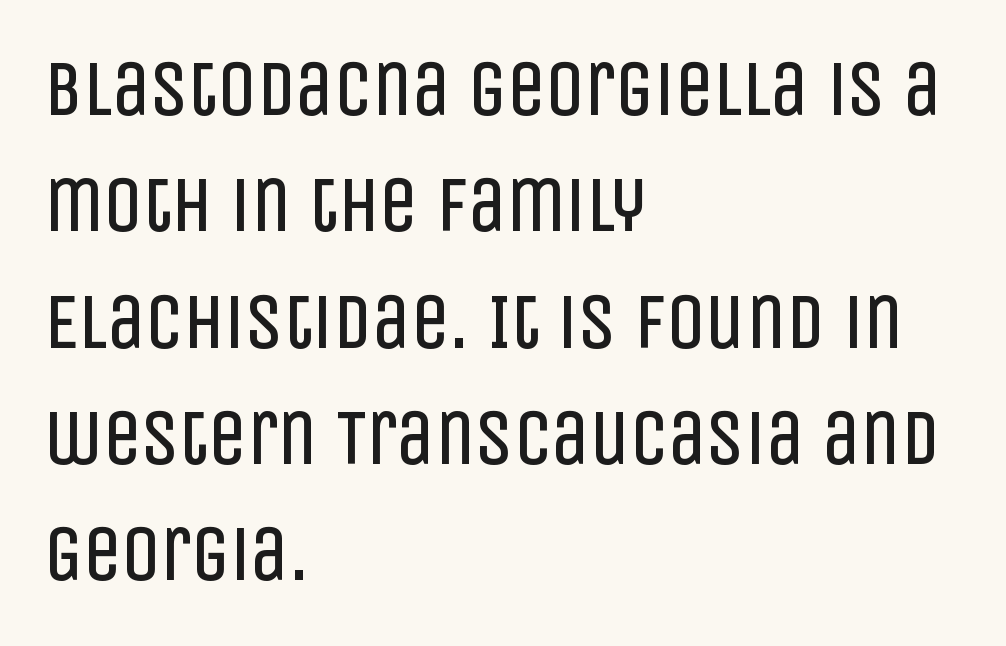
{"serif": "no", "italic": "no", "bold": "no", "weight": "regular", "width": "condensed", "stroke_contrast": "low", "x_height": "large", "monospaced": "no", "underline": "no", "align": "left", "line_spacing": "normal", "line_spacing_ratio": 1.51, "letter_spacing": "normal", "letter_spacing_em": 0.0, "glyph_px": 77}
